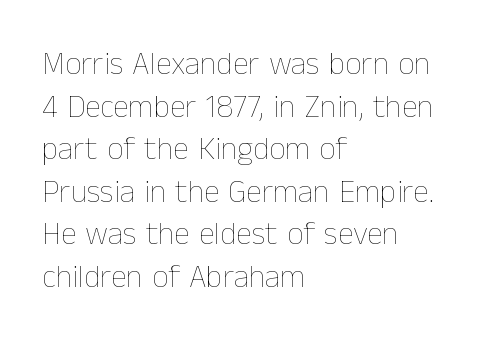
{"italic": "no", "bold": "no", "weight": "thin", "width": "normal", "stroke_contrast": "low", "x_height": "medium", "monospaced": "no", "underline": "no", "align": "left", "line_spacing": "normal", "line_spacing_ratio": 1.33, "letter_spacing": "normal", "letter_spacing_em": 0.0, "glyph_px": 32}
